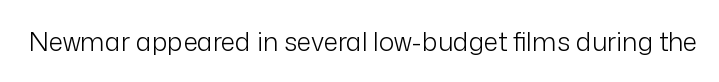
Q: Is the text bold? A: No.
Q: Is the text italic (slanted)? A: No, it is upright.
Q: Is the text underlined? A: No.
Q: Is the spacing between letters normal or unusually wide? A: Normal.
